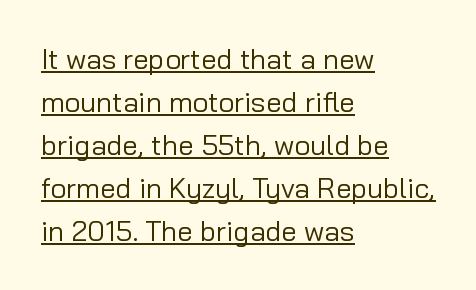
How would I describe the line gaps? Plain and ordinary. In CSS terms this would be text-align: left. I'd call this a sans setting — the letters go barefoot. Every word sits above its own underline. Varying glyph widths throughout — classic text-font behaviour.
